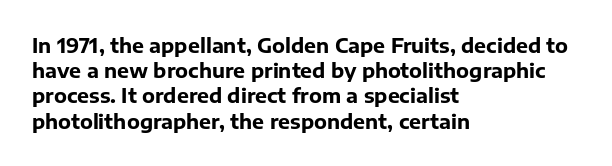
The image shows 20 px bold type, upright; set left-aligned, normal line spacing (1.26x), normal letter spacing, not underlined.
